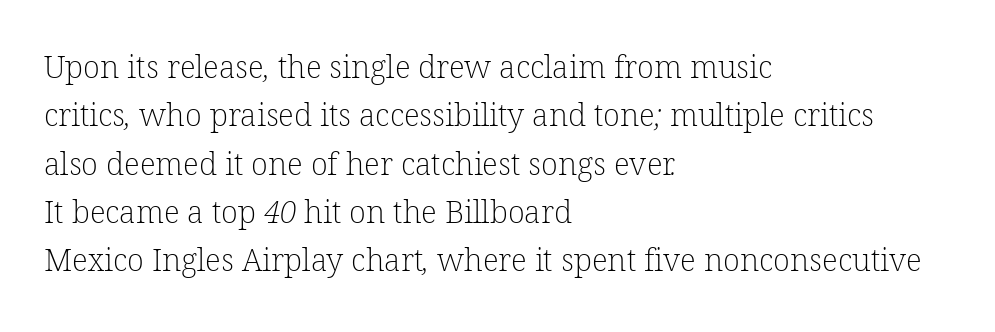
Examine the stroke ends and you'll spot serifs. Students, observe: this is what conventionally led text looks like. The tracking reads as untouched default to a designer's eye. Spacing verdict: proportional, widths tailored to each character. Weight: in the light-to-regular range. Caption: multi-line text, flush left, ragged right.
